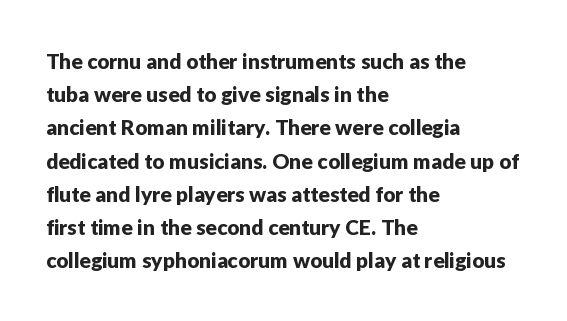
Q: Is the text italic (slanted)? A: No, it is upright.
Q: Is the text underlined? A: No.
Q: How is the paragraph aligned? A: Left-aligned.
Q: Is the spacing between letters normal or unusually wide? A: Normal.
Q: Is the spacing between lines tight, normal or loose? A: Normal.
